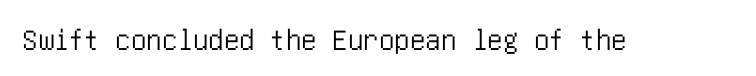
Just letters on the line, the space beneath them empty. The letters stand straight up with perfectly vertical stems. The font family rendered here belongs to the sans-serif group. Default kerning and tracking; the words read as compact shapes.
